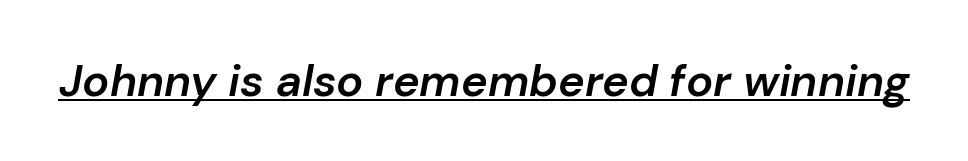
{"italic": "yes", "lean": "right", "slant_degrees": 10, "bold": "semi", "weight": "semibold", "width": "normal", "stroke_contrast": "low", "x_height": "medium", "monospaced": "no", "underline": "yes", "letter_spacing": "normal", "letter_spacing_em": 0.0, "glyph_px": 45}
